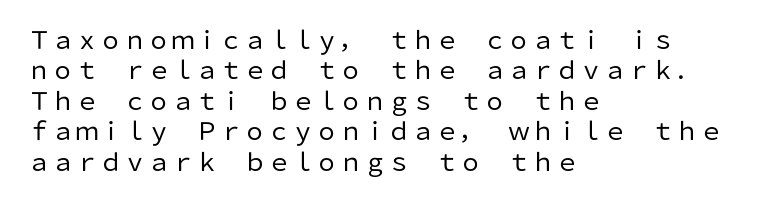
The type sits square on the baseline with zero lean. Only glyphs here, with clear space below each row. This sample is left-justified, so line endings fall wherever the words run out. Nothing unusual about the tracking: characters are spaced as the font intends. No extra ink here — the face is not bold.
